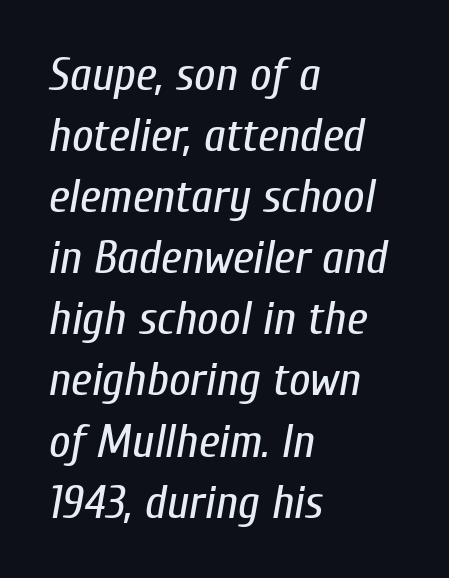
{"italic": "yes", "lean": "right", "slant_degrees": 10, "bold": "no", "weight": "regular", "width": "condensed", "stroke_contrast": "low", "x_height": "medium", "monospaced": "no", "underline": "no", "align": "left", "line_spacing": "normal", "line_spacing_ratio": 1.3, "letter_spacing": "normal", "letter_spacing_em": 0.0, "glyph_px": 47}
